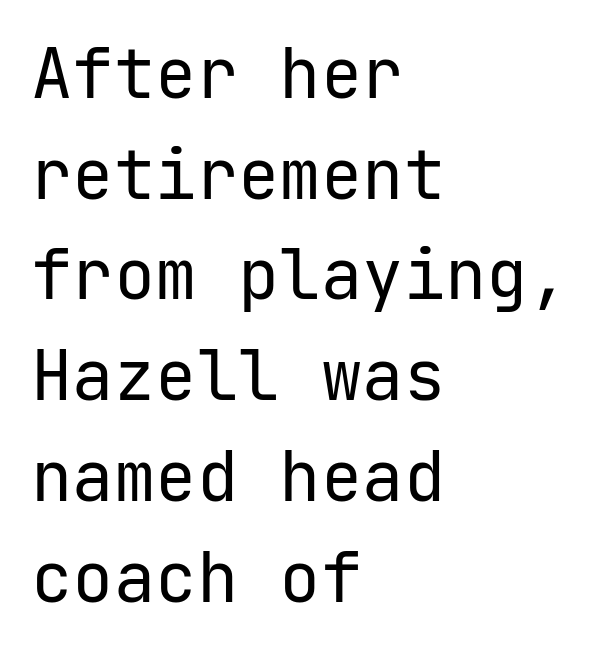
The paragraph has a hard left edge and a soft right edge. Bare-footed words on every line. The designer left line spacing at the default. The letters march in equal steps, a hallmark of fixed-pitch type. No feet cap the strokes, marking this as sans-serif type.
